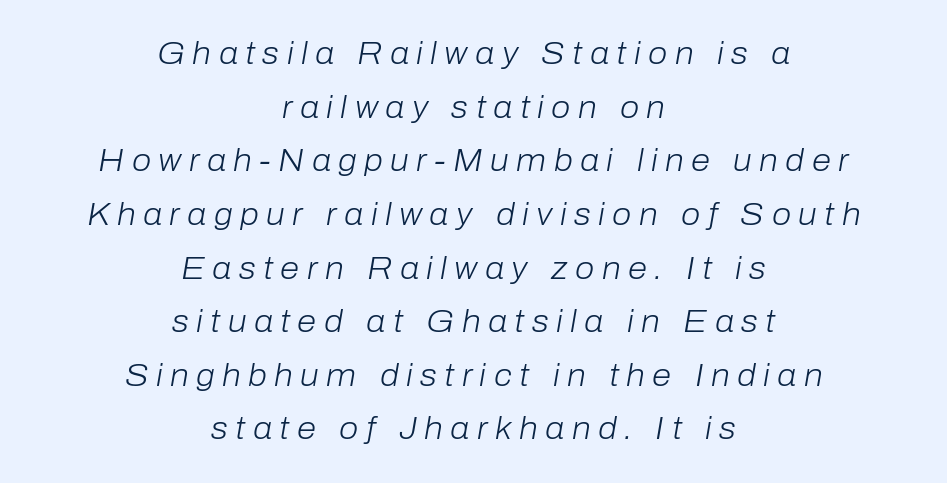
{"italic": "yes", "lean": "right", "slant_degrees": 10, "bold": "no", "weight": "light", "width": "normal", "stroke_contrast": "low", "x_height": "medium", "monospaced": "no", "underline": "no", "align": "center", "line_spacing_ratio": 1.73, "letter_spacing": "wide", "letter_spacing_em": 0.24, "glyph_px": 31}
